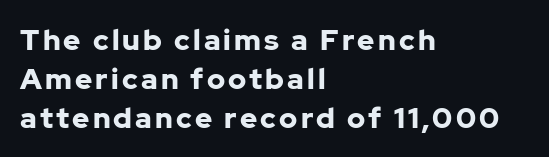
The image shows 29 px bold sans-serif type, upright; set left-aligned, normal line spacing (1.34x), not underlined; low stroke contrast and a medium x-height.
